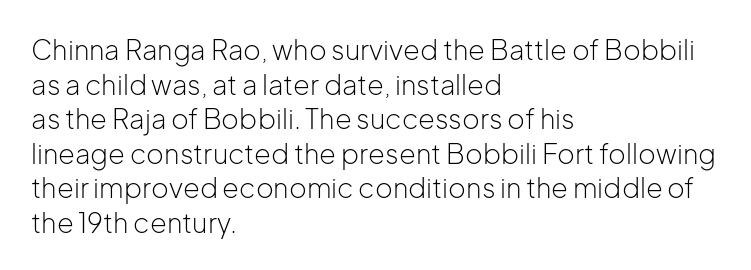
{"italic": "no", "bold": "no", "underline": "no", "align": "left", "line_spacing": "normal", "line_spacing_ratio": 1.28, "letter_spacing": "normal", "letter_spacing_em": 0.0, "glyph_px": 27}
